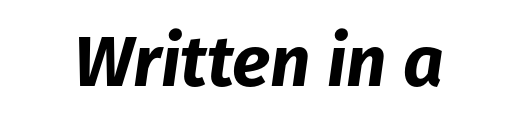
Q: Is the text bold? A: Yes.
Q: Is the text italic (slanted)? A: Yes, it leans right by about 8 degrees.
Q: Is the text underlined? A: No.
Q: Is the spacing between letters normal or unusually wide? A: Normal.
Q: Width (condensed, normal, or wide)? A: Normal.
Q: Stroke contrast? A: Low.
Q: x-height? A: Medium.
Q: Monospaced? A: No.
